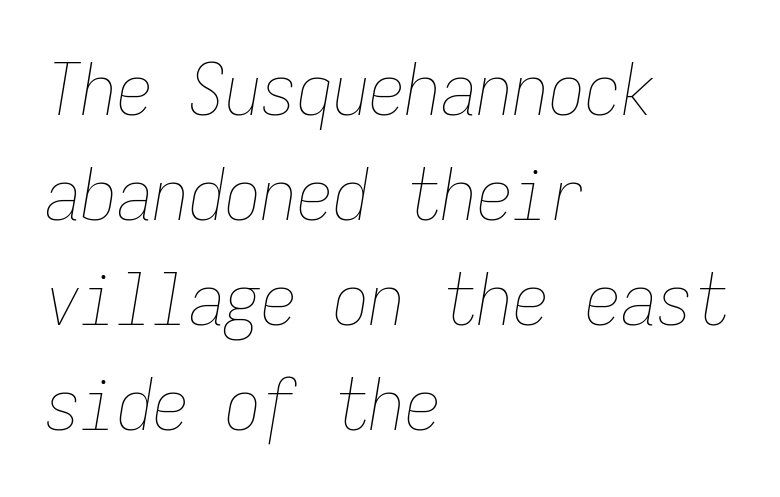
Q: Is the text bold? A: No.
Q: Is the text italic (slanted)? A: Yes, it leans right by about 9 degrees.
Q: Is the text underlined? A: No.
Q: How is the paragraph aligned? A: Left-aligned.
Q: Is the spacing between letters normal or unusually wide? A: Normal.
Q: Is the spacing between lines tight, normal or loose? A: Normal.
Q: Width (condensed, normal, or wide)? A: Condensed.
Q: Stroke contrast? A: Low.
Q: x-height? A: Medium.
Q: Monospaced? A: Yes.
